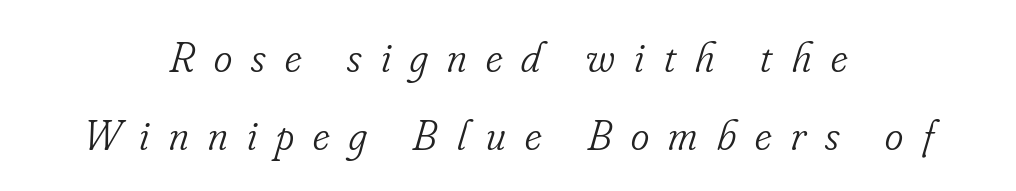
The image shows 44 px light, condensed serif type, italic (leaning right); set centered, line spacing 1.78x, unusually wide letter spacing (+0.44 em), not underlined; low stroke contrast and a small x-height.
